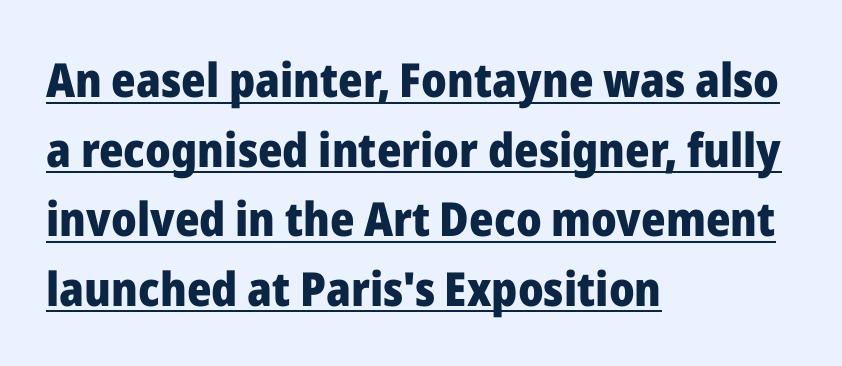
Q: Is the text bold? A: Yes.
Q: Is the text italic (slanted)? A: No, it is upright.
Q: Is the typeface a serif or a sans-serif typeface? A: Sans-serif.
Q: Is the text underlined? A: Yes.
Q: How is the paragraph aligned? A: Left-aligned.
Q: Is the spacing between letters normal or unusually wide? A: Normal.
Q: Is the spacing between lines tight, normal or loose? A: Normal.
Q: Width (condensed, normal, or wide)? A: Normal.
Q: Stroke contrast? A: Low.
Q: x-height? A: Medium.
Q: Monospaced? A: No.
